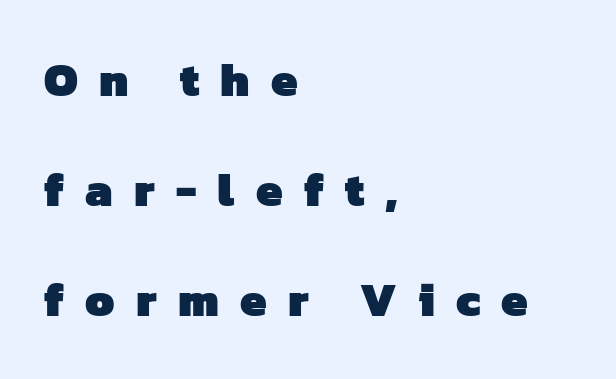
Proportional: the letters do not fall into vertical columns. The designer went with a sans here, leaving each stem footless. Bare-footed words on every line. The text block is weighted toward the left margin, trailing off unevenly rightward.
